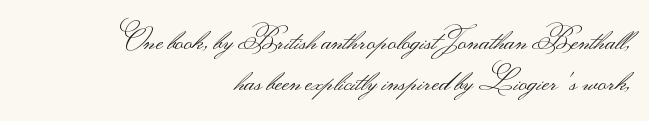
The space beneath each line is pristine and unruled. Notice how the passage keeps a crisp vertical edge on the right only. Is the type heavy? It reads as light-to-regular instead. This rendering employs a face without finishing strokes, i.e., a sans-serif. Do the characters align in a grid? No, the font is proportional. The leading is moderate, giving the passage an even texture.
